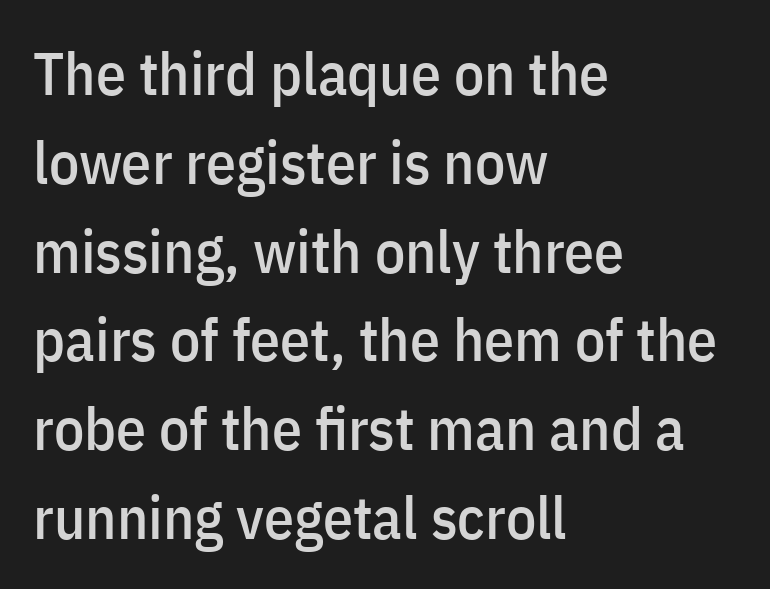
The image shows 60 px condensed sans-serif type, upright; set left-aligned, normal line spacing (1.48x), normal letter spacing, not underlined; low stroke contrast and a medium x-height.
